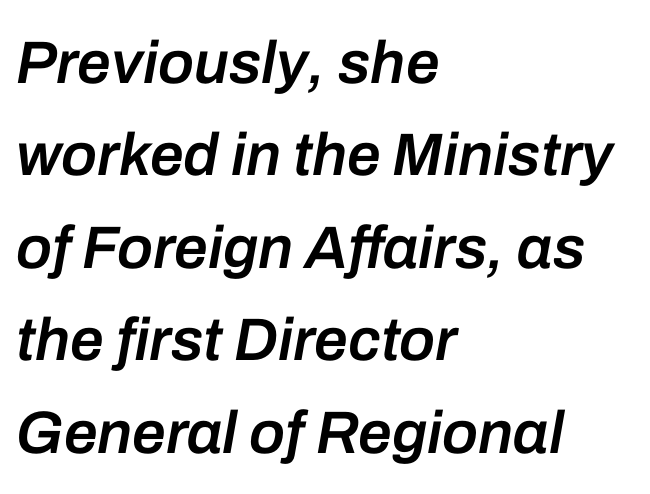
The image shows 60 px semibold type, italic (leaning right); set left-aligned, normal line spacing (1.54x), normal letter spacing, not underlined; low stroke contrast and a medium x-height.
